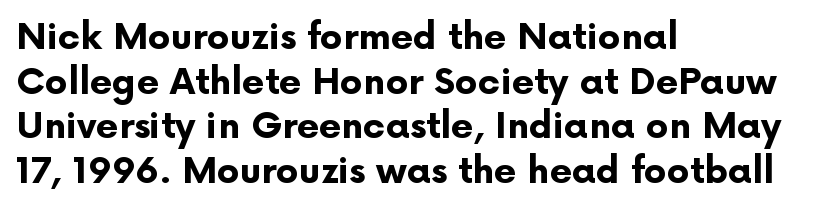
This sample uses plain, unmodified letter spacing. Horizontal alignment here is leftward, the default for most running prose. Varying glyph widths throughout — classic text-font behaviour. The gap between lines stays unmarked. Tall strokes in this sample are plumb rather than angled.
